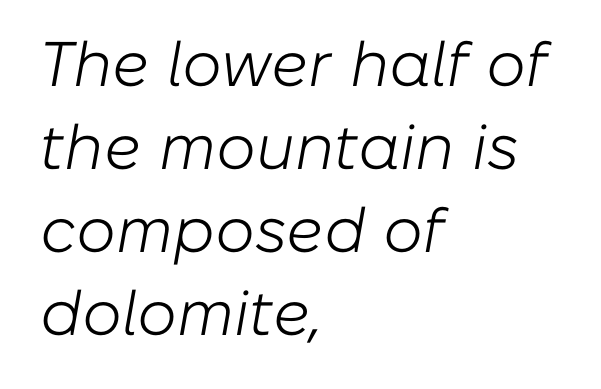
{"italic": "yes", "lean": "right", "slant_degrees": 10, "bold": "no", "weight": "light", "width": "normal", "stroke_contrast": "low", "x_height": "medium", "monospaced": "no", "underline": "no", "align": "left", "line_spacing": "normal", "line_spacing_ratio": 1.32, "letter_spacing": "normal", "letter_spacing_em": 0.0, "glyph_px": 63}
